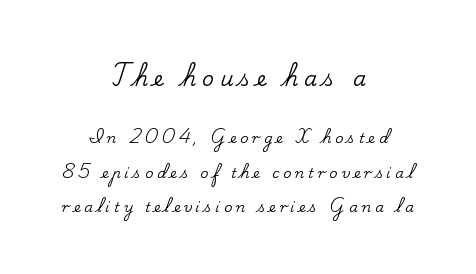
The image shows 21 px text type; set centered, loose line spacing (2.45x), unusually wide letter spacing (+0.28 em), not underlined; the first (top) block is 1.5x larger.
